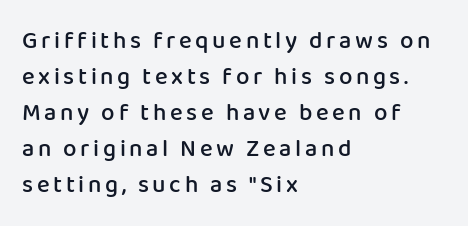
The image shows 24 px text type, upright; set left-aligned, normal line spacing (1.5x), not underlined.
